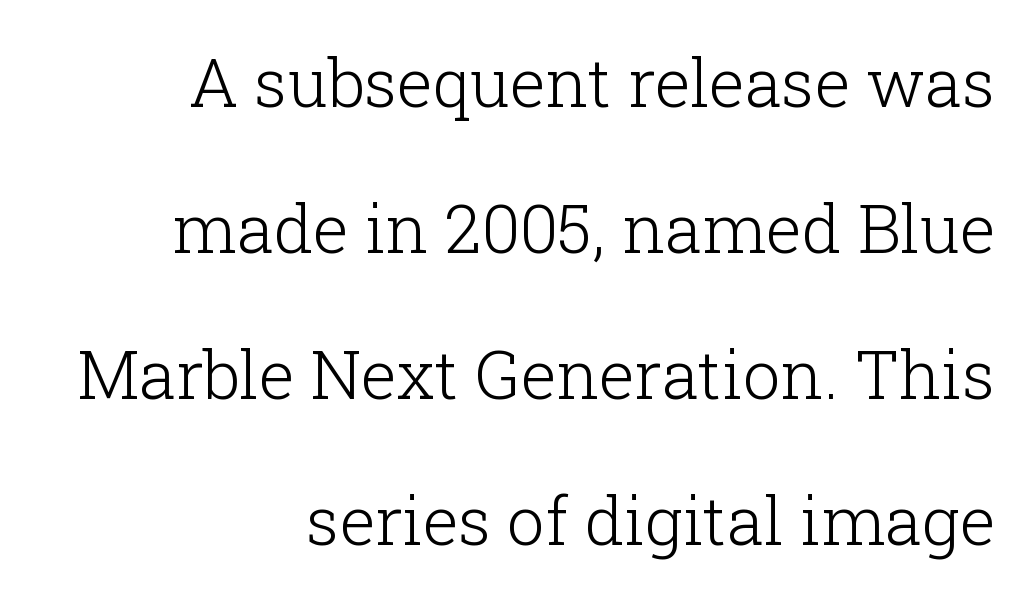
Every character sits straight up, as roman type does. Is this a fixed-width face? No — the glyphs have proportional, varying widths. Each line ends at the same right margin while the left side varies. The gaps between neighbouring characters are ordinary and unremarkable.
